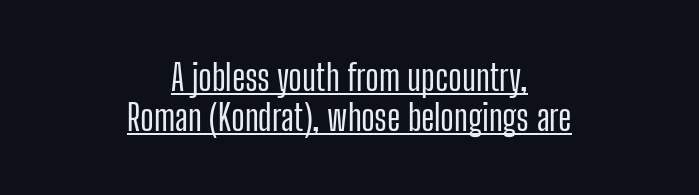
Q: Is the text italic (slanted)? A: No, it is upright.
Q: Is the typeface a serif or a sans-serif typeface? A: Sans-serif.
Q: Is the text underlined? A: Yes.
Q: How is the paragraph aligned? A: Centered.
Q: Is the spacing between letters normal or unusually wide? A: Normal.
Q: Is the spacing between lines tight, normal or loose? A: Tight.
Q: Width (condensed, normal, or wide)? A: Condensed.
Q: Stroke contrast? A: Low.
Q: x-height? A: Medium.
Q: Monospaced? A: No.
